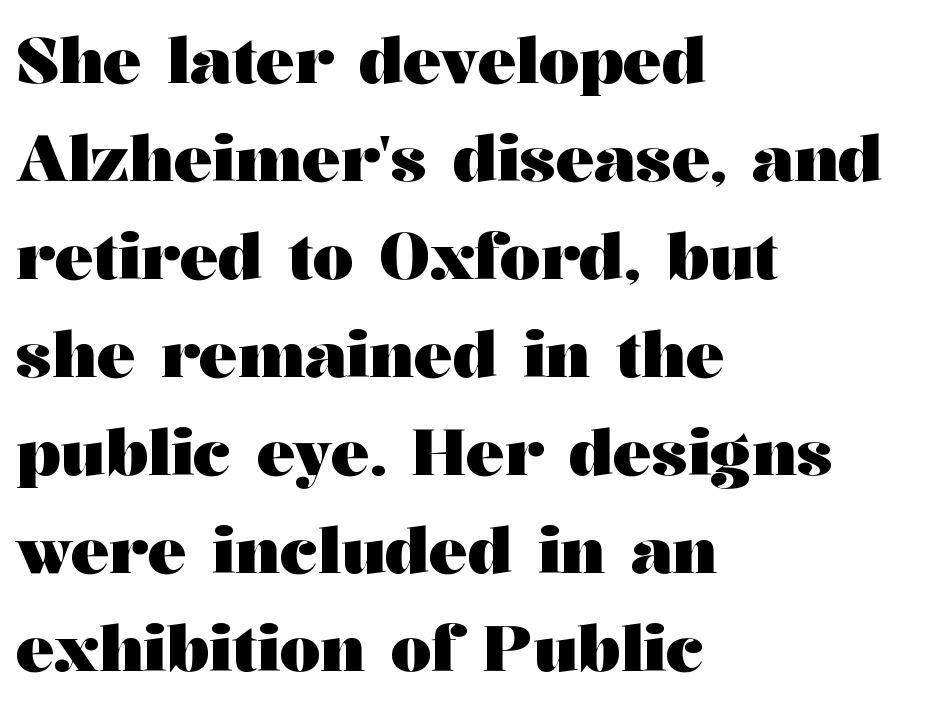
Each line starts at the same left margin while the right side varies. Leading matches the norm, producing a regular column. Regarding serifs, this sample has them. The gaps between neighbouring characters are ordinary and unremarkable. Think of a printed novel: that variable character pitch is what you see here. Plain, unruled lines of type.
